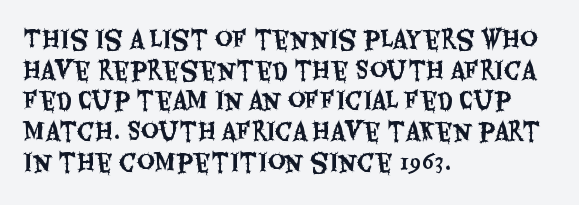
These lines stack with their left ends in a neat column. This sample uses plain, unmodified letter spacing. Rows of type keep a routine distance in the vertical direction. The glyphs are unaccompanied by any horizontal stroke below them. Vertical strokes here are truly vertical.
